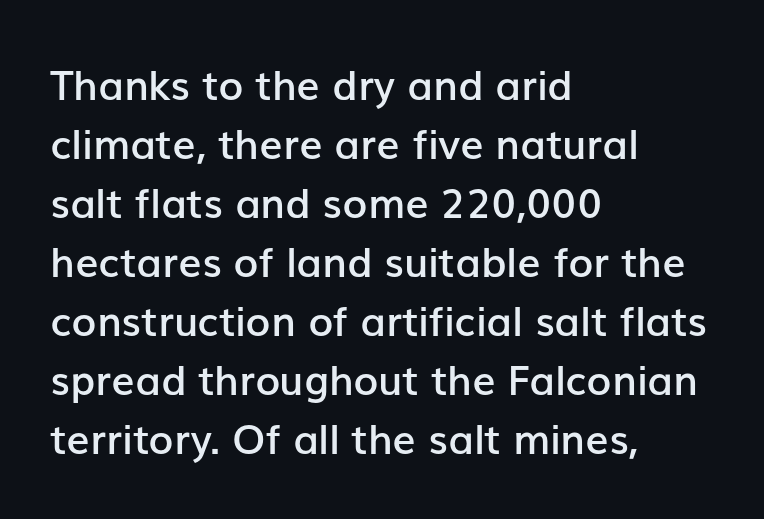
Q: Is the text bold? A: Semi-bold.
Q: Is the text italic (slanted)? A: No, it is upright.
Q: Is the typeface a serif or a sans-serif typeface? A: Sans-serif.
Q: Is the text underlined? A: No.
Q: How is the paragraph aligned? A: Left-aligned.
Q: Is the spacing between letters normal or unusually wide? A: Normal.
Q: Is the spacing between lines tight, normal or loose? A: Normal.
Q: Width (condensed, normal, or wide)? A: Normal.
Q: Stroke contrast? A: Low.
Q: x-height? A: Medium.
Q: Monospaced? A: No.
